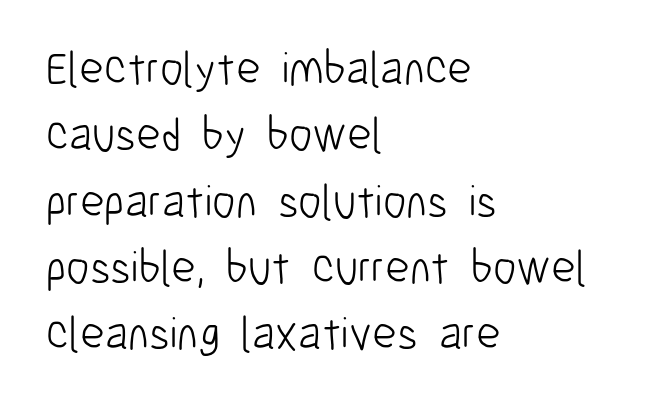
Varying glyph widths throughout — classic text-font behaviour. No chunkiness to these letters — they're not bold. The ragged edge is on the right, which tells us the setting is flush left. Spacing between characters is what you'd get straight out of the box.
